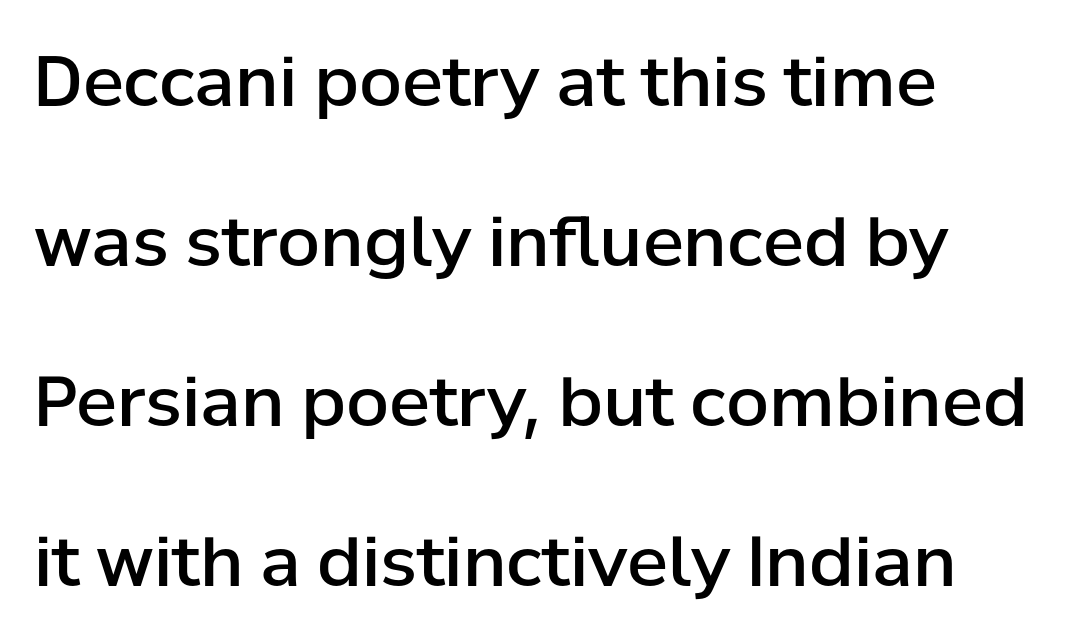
This rendering uses left alignment, leaving the right contour irregular. You can tell from the bare stems that sans-serif type was used. This is the regular roman posture of the typeface. Weight: semibold (demi).
